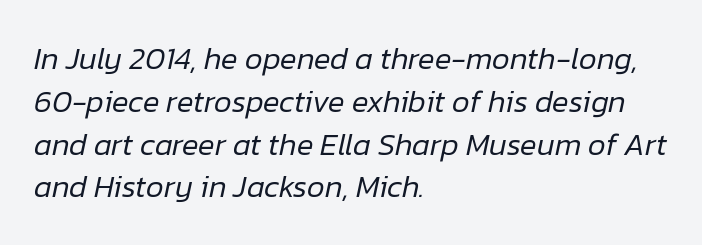
{"italic": "yes", "lean": "right", "slant_degrees": 12, "bold": "no", "weight": "regular", "width": "normal", "stroke_contrast": "low", "x_height": "medium", "monospaced": "no", "underline": "no", "align": "left", "line_spacing": "normal", "line_spacing_ratio": 1.38, "letter_spacing": "normal", "letter_spacing_em": 0.0, "glyph_px": 31}
